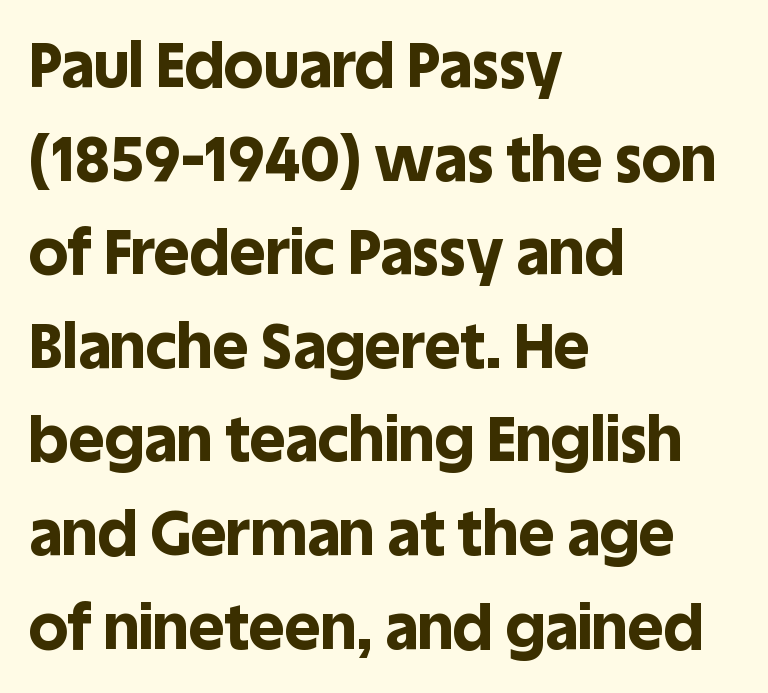
{"serif": "no", "italic": "no", "bold": "yes", "weight": "bold", "width": "normal", "x_height": "large", "monospaced": "no", "underline": "no", "align": "left", "line_spacing": "normal", "line_spacing_ratio": 1.51, "letter_spacing": "normal", "letter_spacing_em": 0.0, "glyph_px": 62}
